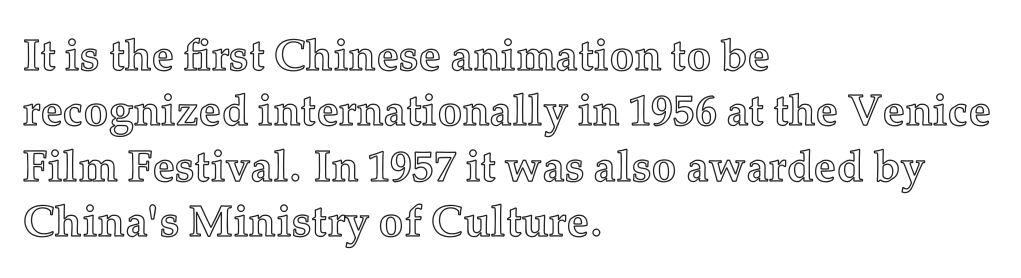
The image shows 44 px text type, upright; set left-aligned, normal line spacing (1.26x), normal letter spacing, not underlined; a medium x-height.
